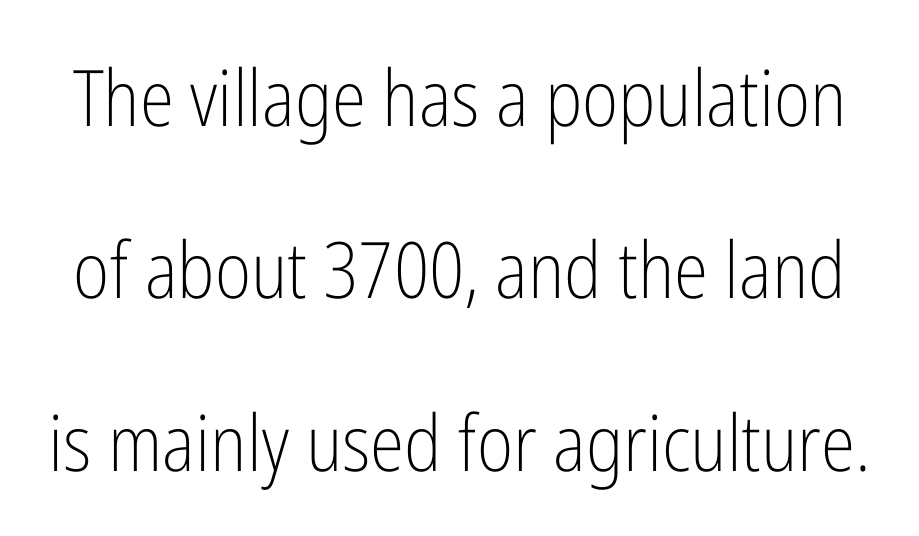
Q: Is the text bold? A: No.
Q: Is the text italic (slanted)? A: No, it is upright.
Q: Is the typeface a serif or a sans-serif typeface? A: Sans-serif.
Q: Is the text underlined? A: No.
Q: Is the spacing between letters normal or unusually wide? A: Normal.
Q: Is the spacing between lines tight, normal or loose? A: Loose.
Q: Width (condensed, normal, or wide)? A: Condensed.
Q: Stroke contrast? A: Low.
Q: x-height? A: Medium.
Q: Monospaced? A: No.
